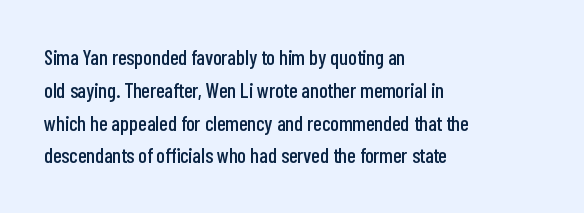
{"italic": "no", "underline": "no", "align": "left", "line_spacing": "normal", "line_spacing_ratio": 1.56, "letter_spacing": "normal", "letter_spacing_em": 0.0, "glyph_px": 21}
